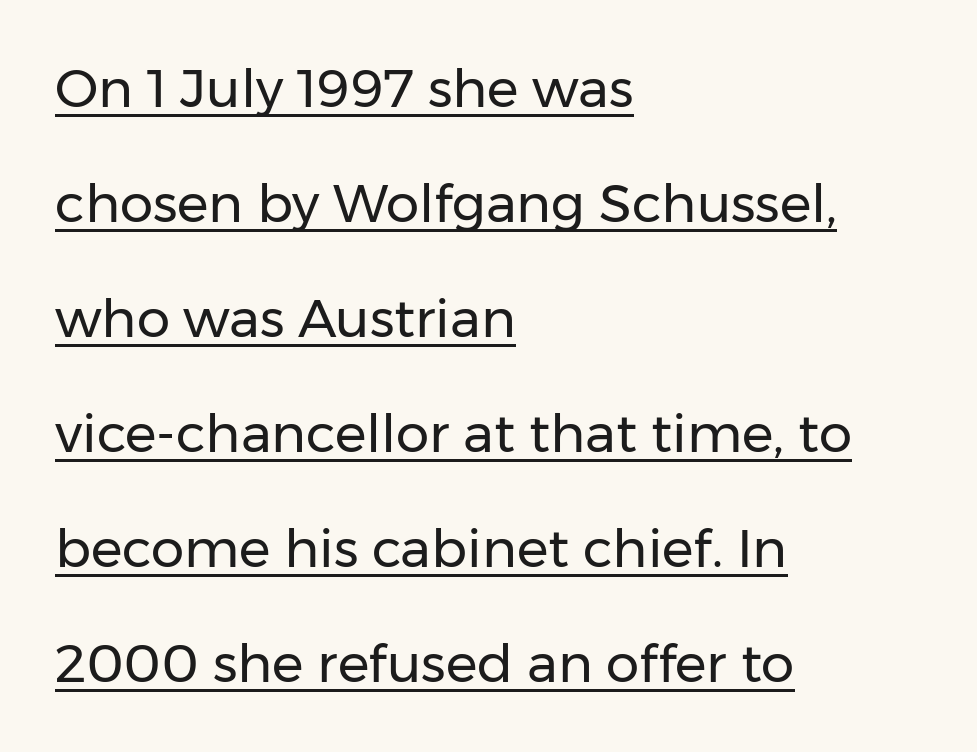
Q: Is the text bold? A: No.
Q: Is the text italic (slanted)? A: No, it is upright.
Q: Is the typeface a serif or a sans-serif typeface? A: Sans-serif.
Q: Is the text underlined? A: Yes.
Q: How is the paragraph aligned? A: Left-aligned.
Q: Is the spacing between letters normal or unusually wide? A: Normal.
Q: Is the spacing between lines tight, normal or loose? A: Loose.
Q: Width (condensed, normal, or wide)? A: Normal.
Q: Stroke contrast? A: Low.
Q: x-height? A: Medium.
Q: Monospaced? A: No.
